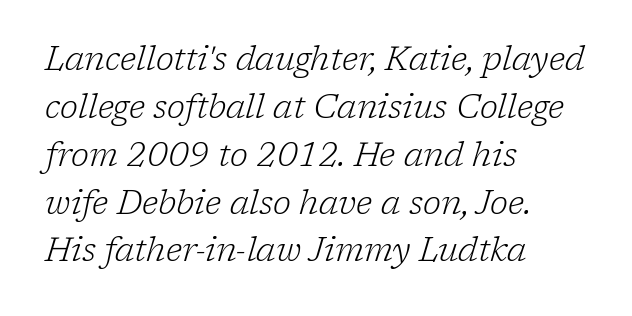
Q: Is the text bold? A: No.
Q: Is the text italic (slanted)? A: Yes, it leans right by about 17 degrees.
Q: Is the typeface a serif or a sans-serif typeface? A: Serif.
Q: Is the text underlined? A: No.
Q: How is the paragraph aligned? A: Left-aligned.
Q: Is the spacing between letters normal or unusually wide? A: Normal.
Q: Is the spacing between lines tight, normal or loose? A: Normal.
Q: Width (condensed, normal, or wide)? A: Normal.
Q: Stroke contrast? A: Low.
Q: x-height? A: Medium.
Q: Monospaced? A: No.
